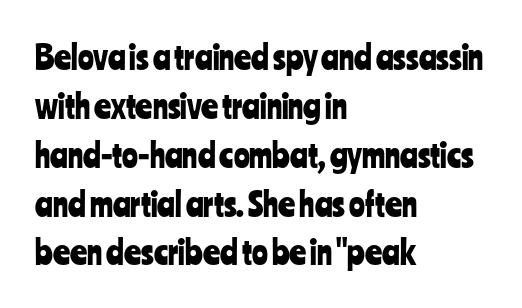
The image shows 33 px condensed sans-serif type, upright; set left-aligned, normal line spacing (1.48x), normal letter spacing, not underlined; low stroke contrast and a medium x-height.
